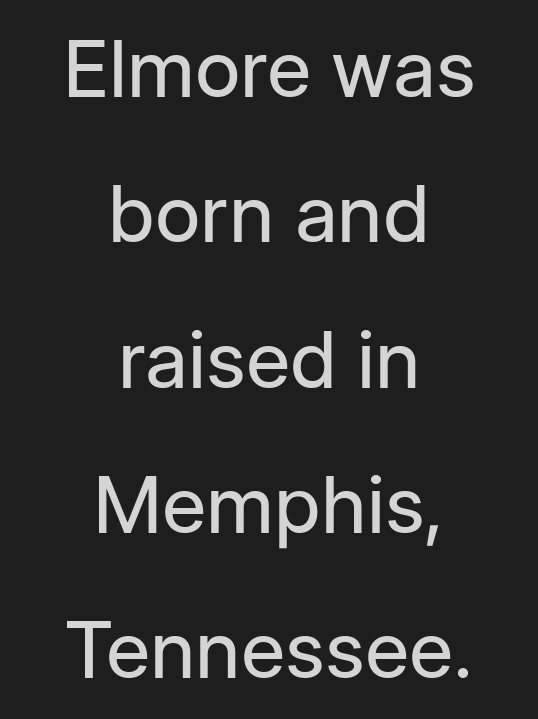
{"serif": "no", "italic": "no", "bold": "no", "weight": "regular", "width": "normal", "stroke_contrast": "low", "x_height": "medium", "monospaced": "no", "underline": "no", "align": "center", "line_spacing_ratio": 1.84, "letter_spacing": "normal", "letter_spacing_em": 0.0, "glyph_px": 79}
